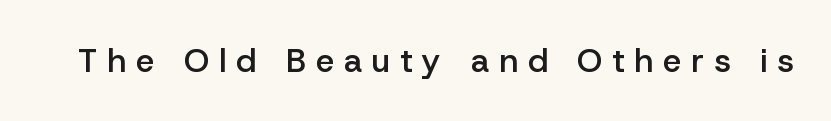
{"serif": "no", "italic": "no", "bold": "semi", "weight": "semibold", "width": "normal", "stroke_contrast": "low", "x_height": "medium", "monospaced": "no", "underline": "no", "letter_spacing": "wide", "letter_spacing_em": 0.3, "glyph_px": 33}
